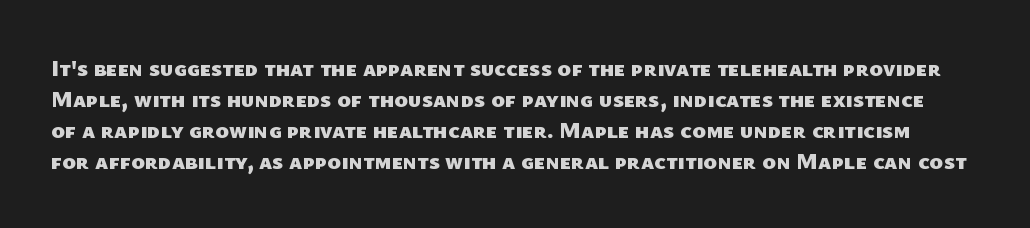
{"bold": "yes", "underline": "no", "line_spacing": "normal", "line_spacing_ratio": 1.35, "letter_spacing": "normal", "letter_spacing_em": 0.0, "glyph_px": 23}
